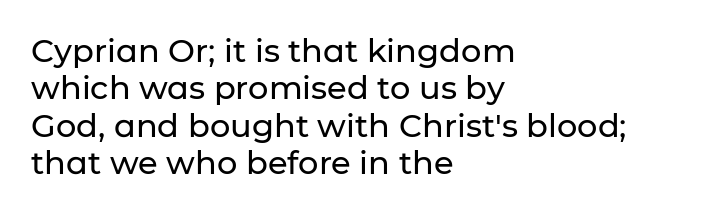
{"serif": "no", "italic": "no", "width": "normal", "stroke_contrast": "low", "x_height": "medium", "monospaced": "no", "underline": "no", "align": "left", "line_spacing_ratio": 1.17, "letter_spacing": "normal", "letter_spacing_em": 0.0, "glyph_px": 32}
